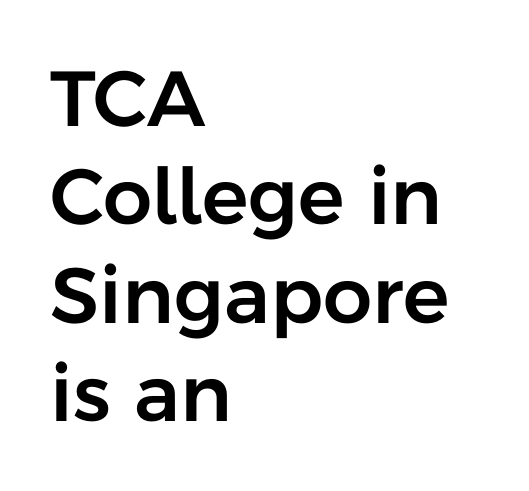
{"serif": "no", "italic": "no", "width": "normal", "stroke_contrast": "low", "x_height": "medium", "monospaced": "no", "underline": "no", "align": "left", "line_spacing": "normal", "line_spacing_ratio": 1.26, "letter_spacing": "normal", "letter_spacing_em": 0.0, "glyph_px": 78}
